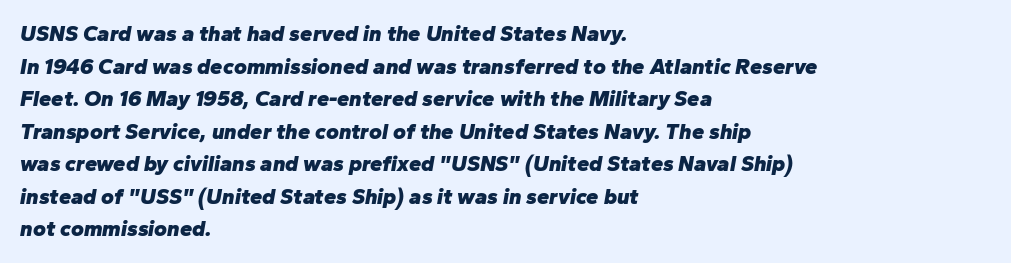
Honestly, there is no underline to notice here at all. The letters sit at their default tracking, neither squeezed nor spread. Short and long lines alike share a common starting point at left. Reading down the column, the eye jumps a familiar distance to each next line. Heft: maximum for text — a bold. When letters slant like this, we call the style italic.
